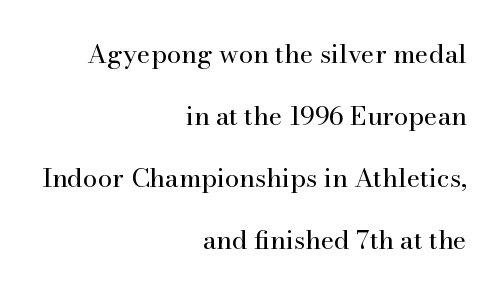
{"italic": "no", "bold": "no", "underline": "no", "align": "right", "line_spacing": "loose", "line_spacing_ratio": 2.38, "letter_spacing": "normal", "letter_spacing_em": 0.0, "glyph_px": 26}
